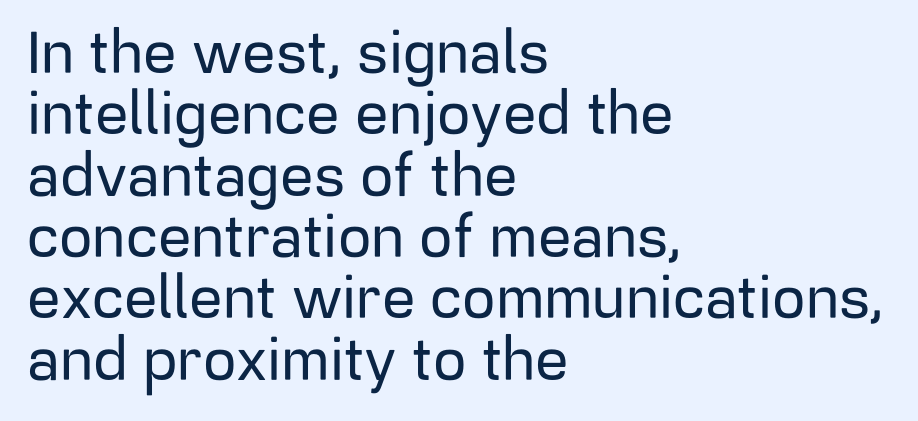
Q: Is the text italic (slanted)? A: No, it is upright.
Q: Is the typeface a serif or a sans-serif typeface? A: Sans-serif.
Q: Is the text underlined? A: No.
Q: How is the paragraph aligned? A: Left-aligned.
Q: Is the spacing between letters normal or unusually wide? A: Normal.
Q: Is the spacing between lines tight, normal or loose? A: Tight.
Q: Width (condensed, normal, or wide)? A: Normal.
Q: Stroke contrast? A: Low.
Q: x-height? A: Medium.
Q: Monospaced? A: No.
